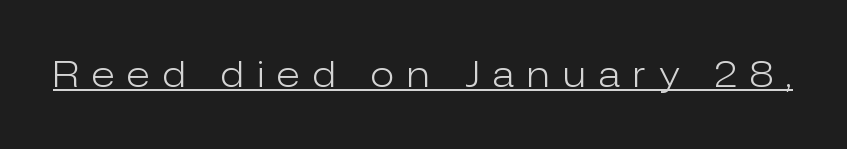
Q: Is the text bold? A: No.
Q: Is the text italic (slanted)? A: No, it is upright.
Q: Is the typeface a serif or a sans-serif typeface? A: Sans-serif.
Q: Is the text underlined? A: Yes.
Q: Is the spacing between letters normal or unusually wide? A: Unusually wide.
Q: Width (condensed, normal, or wide)? A: Normal.
Q: Stroke contrast? A: Low.
Q: x-height? A: Medium.
Q: Monospaced? A: No.
